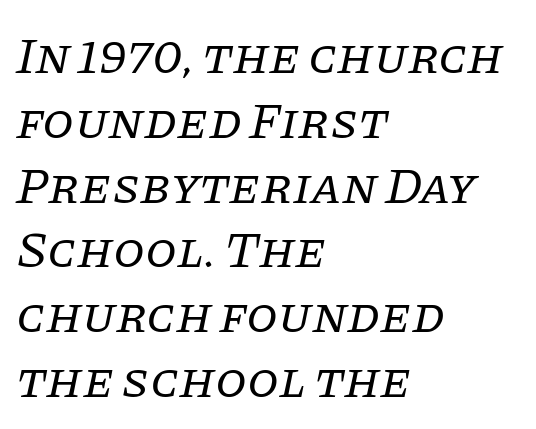
{"serif": "yes", "italic": "yes", "lean": "right", "slant_degrees": 11, "bold": "no", "weight": "regular", "width": "normal", "stroke_contrast": "low", "x_height": "large", "monospaced": "no", "underline": "no", "align": "left", "line_spacing": "normal", "line_spacing_ratio": 1.27, "letter_spacing": "normal", "letter_spacing_em": 0.0, "glyph_px": 51}
